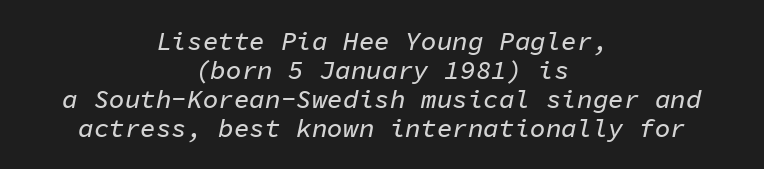
Q: Is the text italic (slanted)? A: Yes, it leans right by about 11 degrees.
Q: Is the text underlined? A: No.
Q: How is the paragraph aligned? A: Centered.
Q: Is the spacing between letters normal or unusually wide? A: Normal.
Q: Is the spacing between lines tight, normal or loose? A: Tight.
